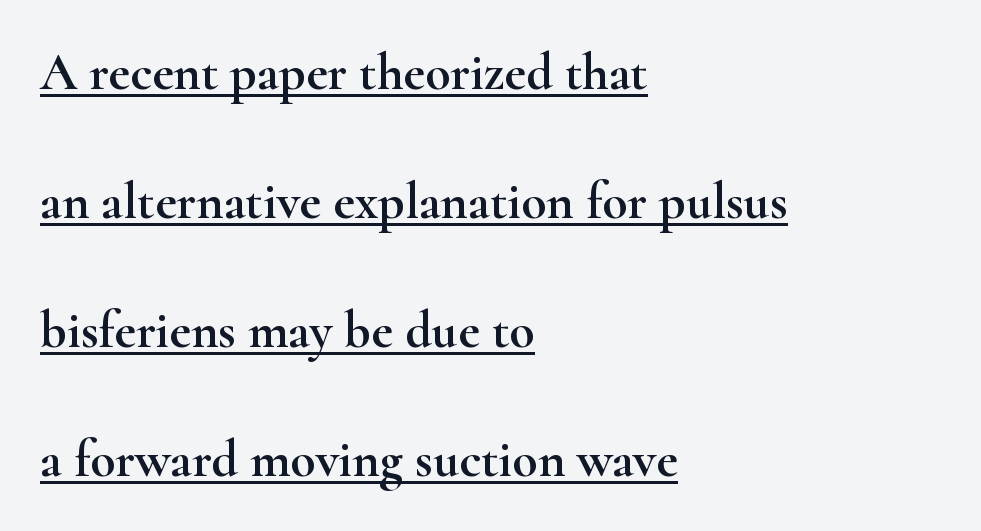
Q: Is the text italic (slanted)? A: No, it is upright.
Q: Is the typeface a serif or a sans-serif typeface? A: Serif.
Q: Is the text underlined? A: Yes.
Q: How is the paragraph aligned? A: Left-aligned.
Q: Is the spacing between letters normal or unusually wide? A: Normal.
Q: Is the spacing between lines tight, normal or loose? A: Loose.
Q: Width (condensed, normal, or wide)? A: Wide.
Q: Stroke contrast? A: High.
Q: x-height? A: Small.
Q: Monospaced? A: No.
